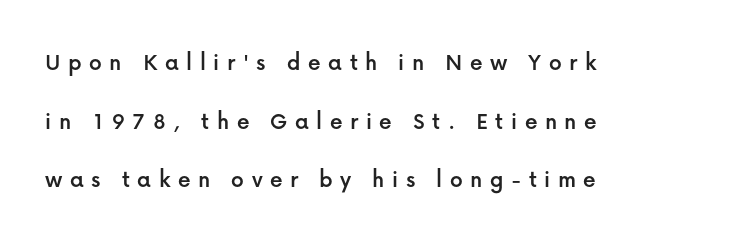
Rendered with straight, roman letterforms. The rendering anchors every line to the left-hand side. The words here are not underlined. Leading: increased. The face used here is rendered with a markedly widened letterfit.
